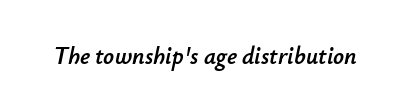
{"italic": "yes", "lean": "right", "slant_degrees": 12, "underline": "no", "letter_spacing": "normal", "letter_spacing_em": 0.0, "glyph_px": 24}
